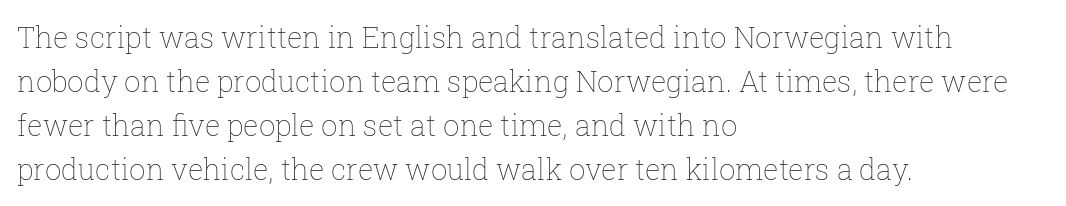
Q: Is the text bold? A: No.
Q: Is the text italic (slanted)? A: No, it is upright.
Q: Is the text underlined? A: No.
Q: How is the paragraph aligned? A: Left-aligned.
Q: Is the spacing between letters normal or unusually wide? A: Normal.
Q: Is the spacing between lines tight, normal or loose? A: Normal.
Q: Width (condensed, normal, or wide)? A: Normal.
Q: Stroke contrast? A: Low.
Q: x-height? A: Medium.
Q: Monospaced? A: No.
